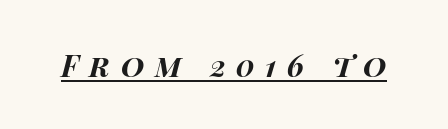
Q: Is the text bold? A: Yes.
Q: Is the text italic (slanted)? A: Yes, it leans right by about 15 degrees.
Q: Is the text underlined? A: Yes.
Q: Is the spacing between letters normal or unusually wide? A: Unusually wide.
Q: Width (condensed, normal, or wide)? A: Wide.
Q: Stroke contrast? A: High.
Q: x-height? A: Large.
Q: Monospaced? A: No.
